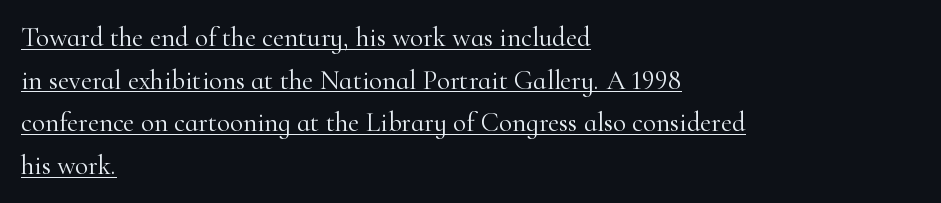
Q: Is the text bold? A: No.
Q: Is the text italic (slanted)? A: No, it is upright.
Q: Is the text underlined? A: Yes.
Q: How is the paragraph aligned? A: Left-aligned.
Q: Is the spacing between letters normal or unusually wide? A: Normal.
Q: Is the spacing between lines tight, normal or loose? A: Normal.
